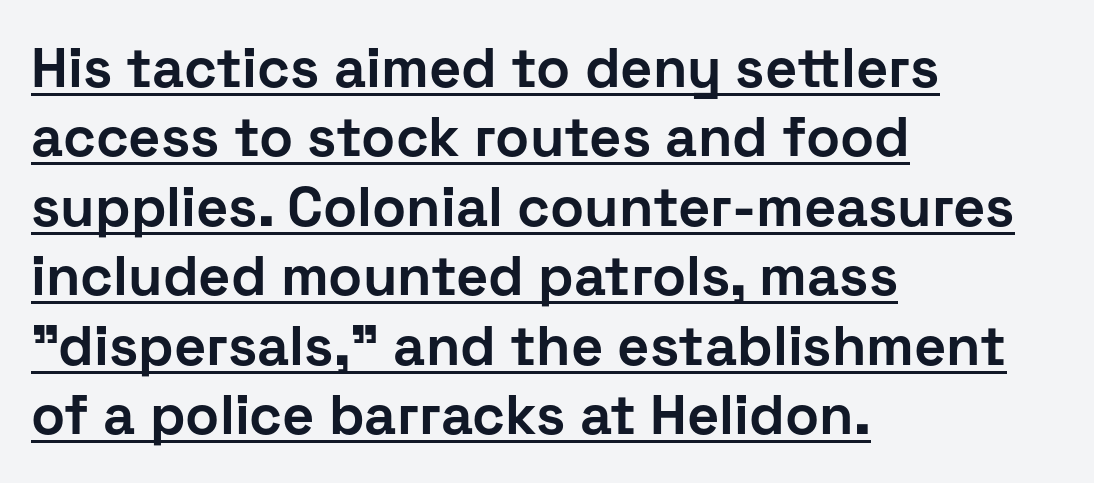
{"serif": "no", "italic": "no", "bold": "yes", "weight": "bold", "width": "normal", "stroke_contrast": "low", "x_height": "medium", "monospaced": "no", "underline": "yes", "align": "left", "line_spacing_ratio": 1.24, "letter_spacing": "normal", "letter_spacing_em": 0.0, "glyph_px": 56}
